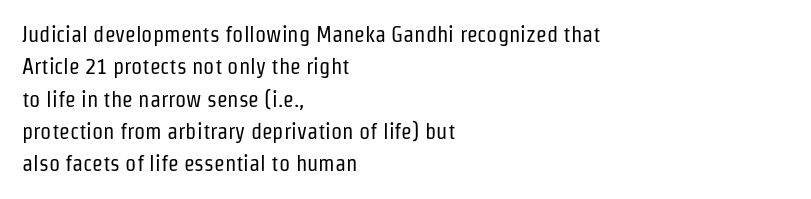
Q: Is the text bold? A: No.
Q: Is the text italic (slanted)? A: No, it is upright.
Q: Is the text underlined? A: No.
Q: How is the paragraph aligned? A: Left-aligned.
Q: Is the spacing between letters normal or unusually wide? A: Normal.
Q: Is the spacing between lines tight, normal or loose? A: Normal.
